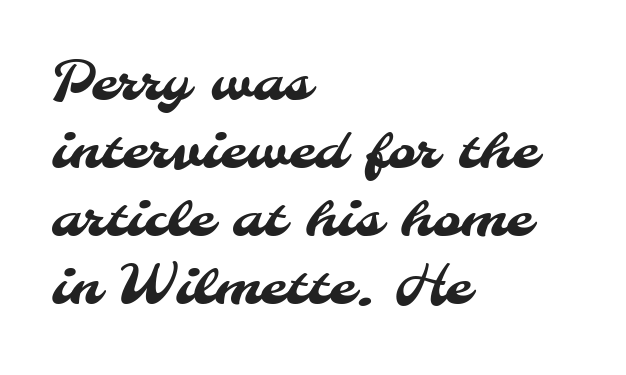
Q: Is the typeface a serif or a sans-serif typeface? A: Sans-serif.
Q: Is the text underlined? A: No.
Q: How is the paragraph aligned? A: Left-aligned.
Q: Is the spacing between letters normal or unusually wide? A: Normal.
Q: Is the spacing between lines tight, normal or loose? A: Normal.
Q: Width (condensed, normal, or wide)? A: Normal.
Q: Stroke contrast? A: Medium.
Q: x-height? A: Small.
Q: Monospaced? A: No.
